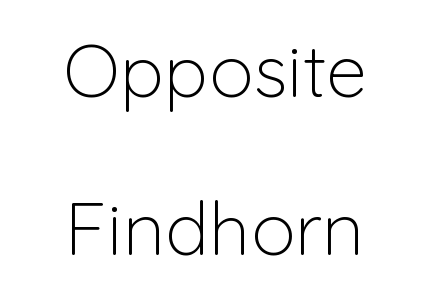
Q: Is the text bold? A: No.
Q: Is the text italic (slanted)? A: No, it is upright.
Q: Is the typeface a serif or a sans-serif typeface? A: Sans-serif.
Q: Is the text underlined? A: No.
Q: How is the paragraph aligned? A: Centered.
Q: Is the spacing between letters normal or unusually wide? A: Normal.
Q: Is the spacing between lines tight, normal or loose? A: Loose.
Q: Width (condensed, normal, or wide)? A: Normal.
Q: Stroke contrast? A: Low.
Q: x-height? A: Medium.
Q: Monospaced? A: No.
